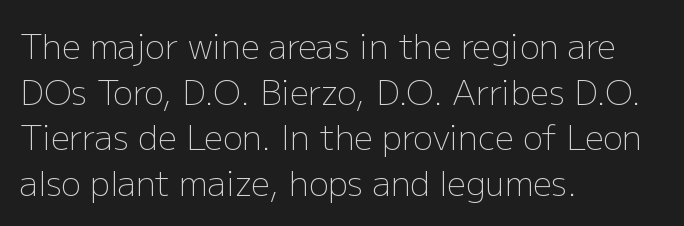
Spacing verdict: proportional, widths tailored to each character. Posture: vertical. The weight tops out at a normal text grade. A typesetter would label this face a sans. You could call the tracking neutral — neither tight nor loose. Teacher's note: observe the even left margin — that is flush-left alignment.
